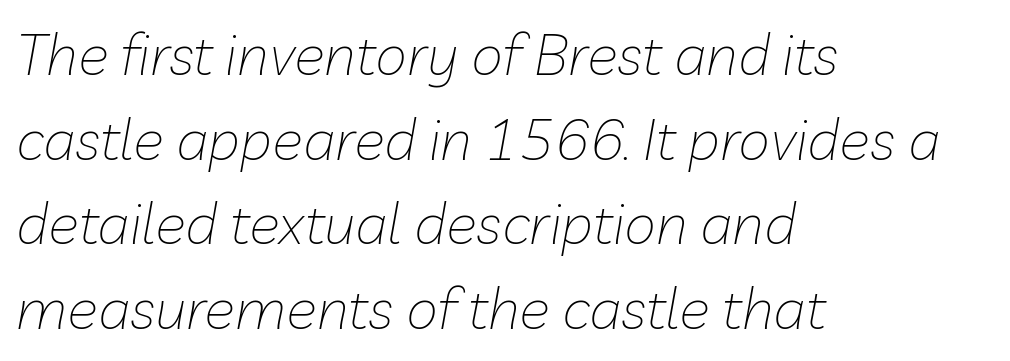
No word sits above an underline. Style check: oblique. Each letter keeps its own natural width here, so spacing adapts to shape. Stems here are at most as thick as an everyday book face. The passage is arranged the way most books set body copy — flush left. A typesetter would call this zero additional tracking.
